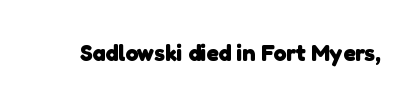
Compared with typical body copy, the letter spacing here is the same. A bare baseline throughout the passage. Chunky letters — that's bold for sure.
